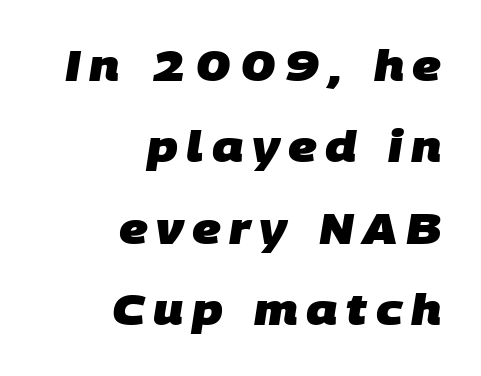
Q: Is the text bold? A: Yes.
Q: Is the typeface a serif or a sans-serif typeface? A: Sans-serif.
Q: Is the text underlined? A: No.
Q: How is the paragraph aligned? A: Right-aligned.
Q: Is the spacing between letters normal or unusually wide? A: Unusually wide.
Q: Is the spacing between lines tight, normal or loose? A: Loose.
Q: Width (condensed, normal, or wide)? A: Normal.
Q: Stroke contrast? A: Low.
Q: x-height? A: Large.
Q: Monospaced? A: No.
